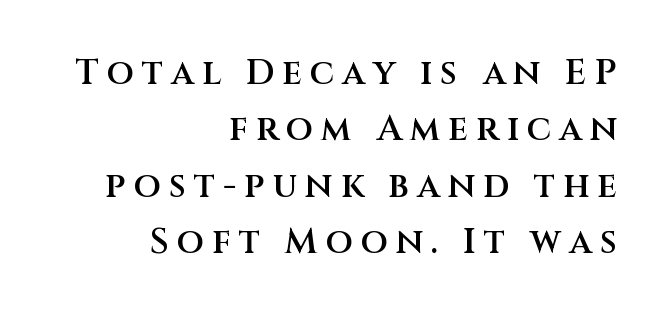
Q: Is the text bold? A: Semi-bold.
Q: Is the text italic (slanted)? A: No, it is upright.
Q: Is the typeface a serif or a sans-serif typeface? A: Sans-serif.
Q: Is the text underlined? A: No.
Q: How is the paragraph aligned? A: Right-aligned.
Q: Is the spacing between letters normal or unusually wide? A: Unusually wide.
Q: Is the spacing between lines tight, normal or loose? A: Normal.
Q: Width (condensed, normal, or wide)? A: Normal.
Q: Stroke contrast? A: Medium.
Q: x-height? A: Large.
Q: Monospaced? A: No.
